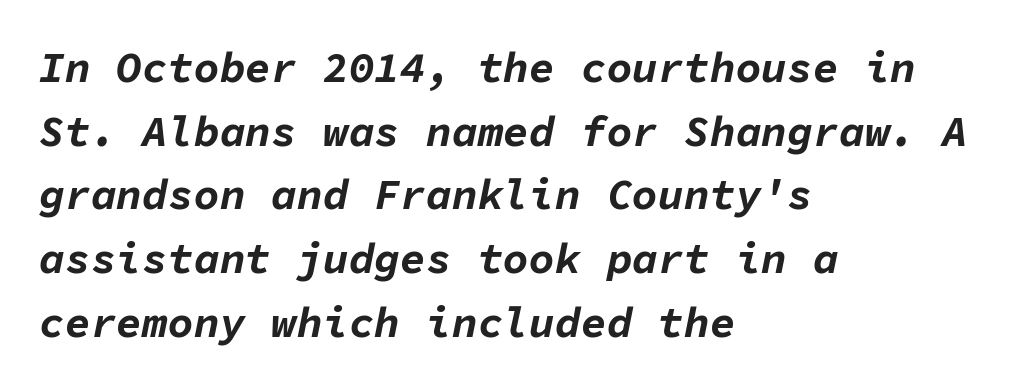
{"italic": "yes", "lean": "right", "slant_degrees": 11, "bold": "yes", "weight": "bold", "width": "normal", "stroke_contrast": "low", "x_height": "medium", "monospaced": "yes", "underline": "no", "align": "left", "line_spacing": "normal", "line_spacing_ratio": 1.48, "letter_spacing": "normal", "letter_spacing_em": 0.0, "glyph_px": 43}
